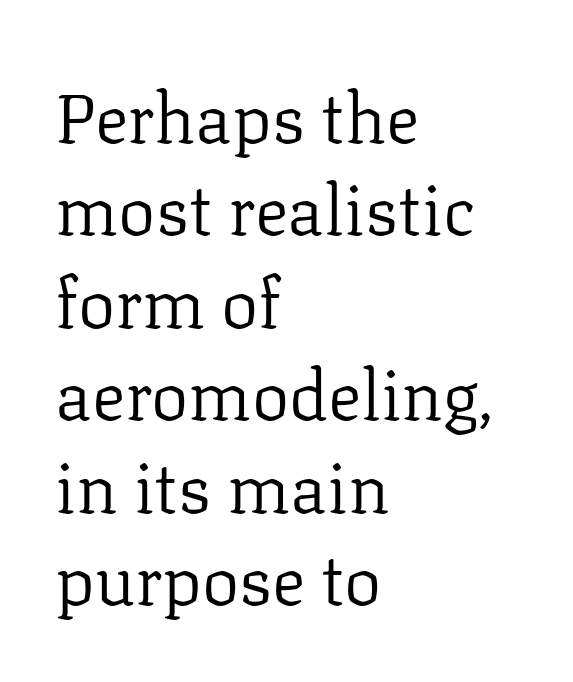
Anything drawn beneath the words? Only blank space. In CSS terms this would be text-align: left. The space between consecutive lines is moderate. Characters follow at the spacing the type designer built in.
